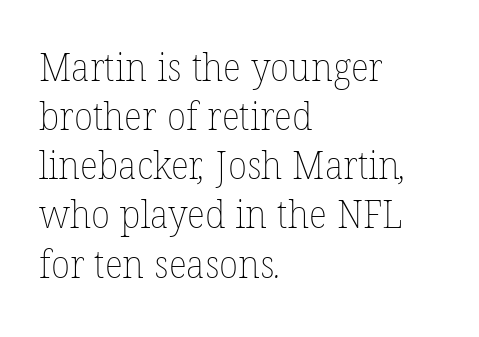
The image shows 39 px thin type; set left-aligned, normal line spacing (1.26x), normal letter spacing, not underlined; low stroke contrast and a medium x-height.
